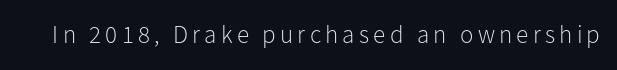
The type sits square on the baseline with zero lean. The strip under each line holds only bare page. Stroke thickness stays within the range of a standard reading face or lighter.
